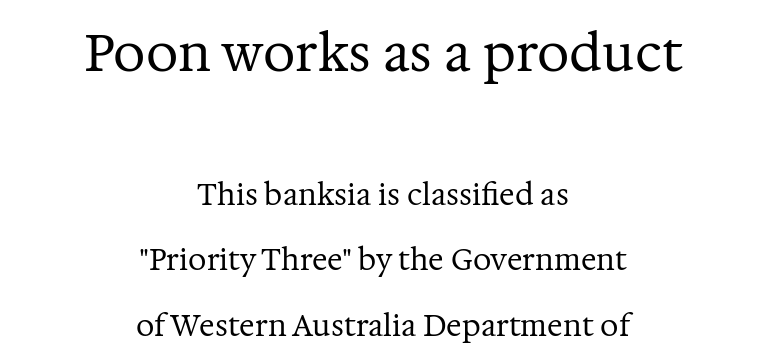
The image shows 51 px regular-weight serif type, upright; set centered, loose line spacing (2.27x), normal letter spacing, not underlined; the first (top) block is 1.76x larger; medium stroke contrast and a medium x-height.
